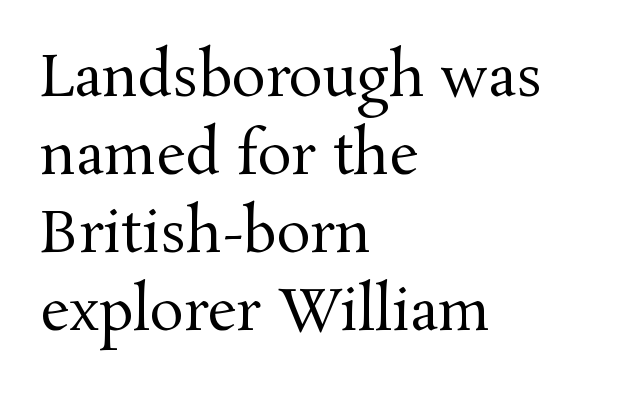
The image shows 57 px regular-weight serif type, upright; set left-aligned, normal line spacing (1.37x), normal letter spacing, not underlined; medium stroke contrast and a medium x-height.
